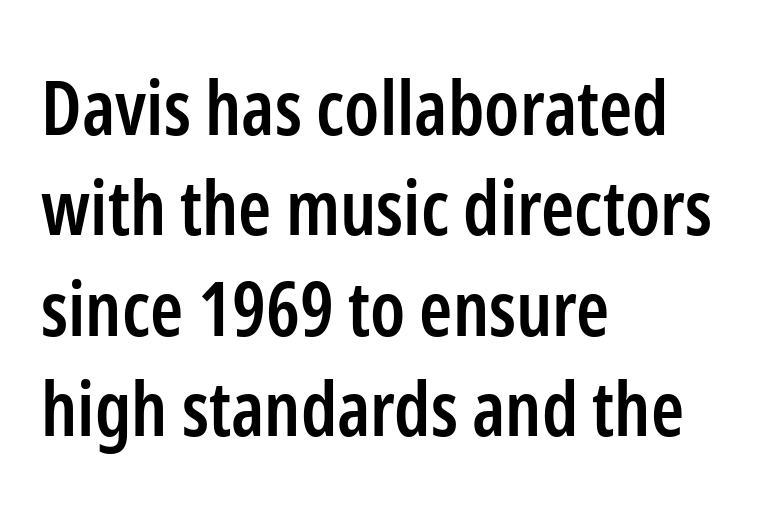
The image shows 75 px semibold, condensed sans-serif type, upright; set left-aligned, normal line spacing (1.34x), normal letter spacing, not underlined; low stroke contrast and a medium x-height.
